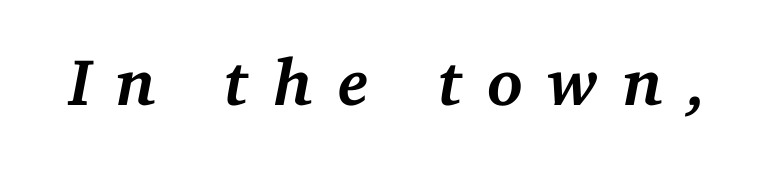
Q: Is the text bold? A: Yes.
Q: Is the text italic (slanted)? A: Yes, it leans right by about 11 degrees.
Q: Is the typeface a serif or a sans-serif typeface? A: Serif.
Q: Is the text underlined? A: No.
Q: Is the spacing between letters normal or unusually wide? A: Unusually wide.
Q: Width (condensed, normal, or wide)? A: Normal.
Q: Stroke contrast? A: Medium.
Q: x-height? A: Medium.
Q: Monospaced? A: No.
